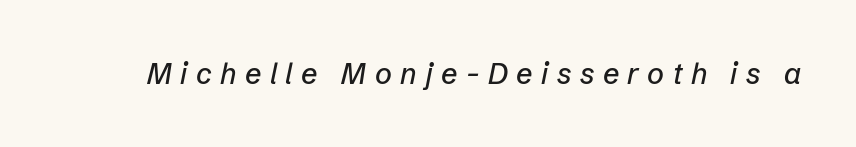
{"italic": "yes", "lean": "right", "slant_degrees": 12, "width": "normal", "stroke_contrast": "low", "x_height": "medium", "monospaced": "no", "underline": "no", "letter_spacing": "wide", "letter_spacing_em": 0.29, "glyph_px": 29}
